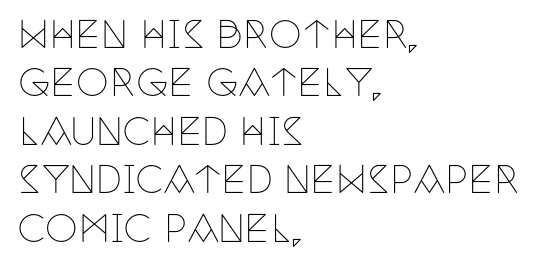
The area under the type is left untouched. Does the type have serifs? Yes, each stem ends in a small foot. There is no visible air inserted between adjacent glyphs. The letters stand upright; this is a roman face. Unbolded letterforms with no extra heft. Does the leading feel generous? No, just average.
